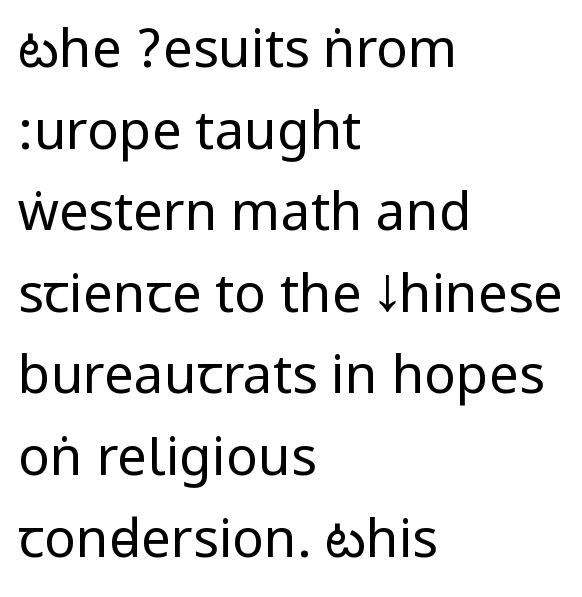
The image shows 53 px regular-weight, condensed sans-serif type, upright; set left-aligned, normal line spacing (1.54x), normal letter spacing, not underlined; low stroke contrast.
